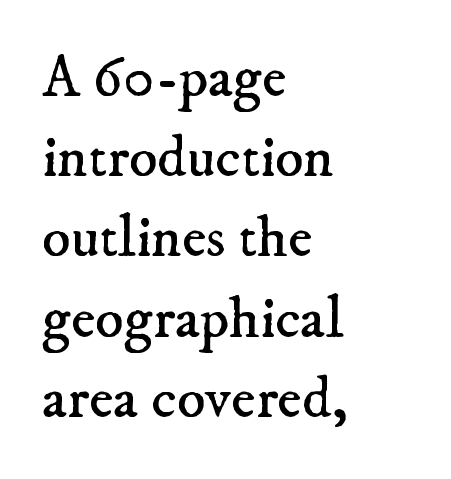
{"serif": "yes", "bold": "no", "weight": "regular", "width": "normal", "stroke_contrast": "low", "x_height": "small", "monospaced": "no", "underline": "no", "align": "left", "line_spacing": "normal", "line_spacing_ratio": 1.36, "letter_spacing": "normal", "letter_spacing_em": 0.0, "glyph_px": 59}
